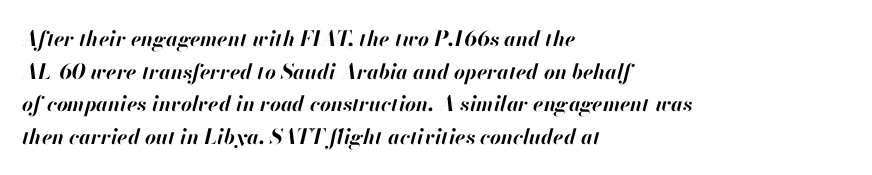
A student would call this left alignment; a typographer would say flush left, rag right. If you drew a line through each stem, it would be angled. Underline: absent. Compared with typical paragraphs, the rows here are spaced about the same. Nothing unusual about the tracking: characters are spaced as the font intends. Heft: maximum for text — a bold.
